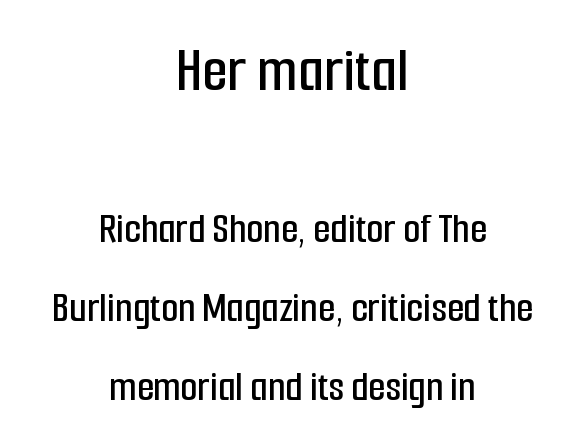
{"serif": "no", "italic": "no", "width": "condensed", "stroke_contrast": "low", "x_height": "medium", "monospaced": "no", "underline": "no", "align": "center", "line_spacing_ratio": 1.8, "letter_spacing": "normal", "letter_spacing_em": 0.0, "larger_block": "first", "size_ratio": 1.5, "glyph_px": 66}
